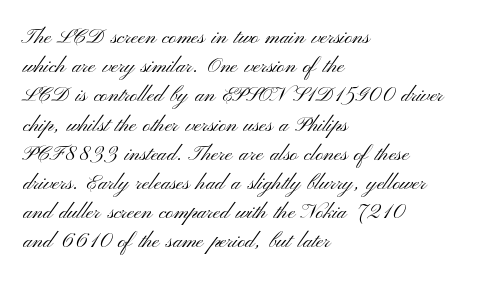
Tracking here is standard; glyphs follow each other at the usual distance. Heft: none added — not bold. These lines are set flush left with a ragged right edge. Has an underline been added? It has not.
